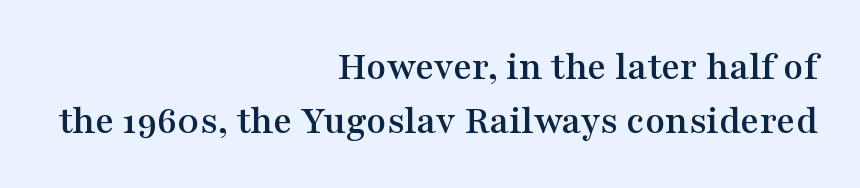
Q: Is the text italic (slanted)? A: No, it is upright.
Q: Is the typeface a serif or a sans-serif typeface? A: Serif.
Q: Is the text underlined? A: No.
Q: How is the paragraph aligned? A: Right-aligned.
Q: Is the spacing between letters normal or unusually wide? A: Normal.
Q: Is the spacing between lines tight, normal or loose? A: Normal.
Q: Width (condensed, normal, or wide)? A: Wide.
Q: Stroke contrast? A: Medium.
Q: x-height? A: Medium.
Q: Monospaced? A: No.
